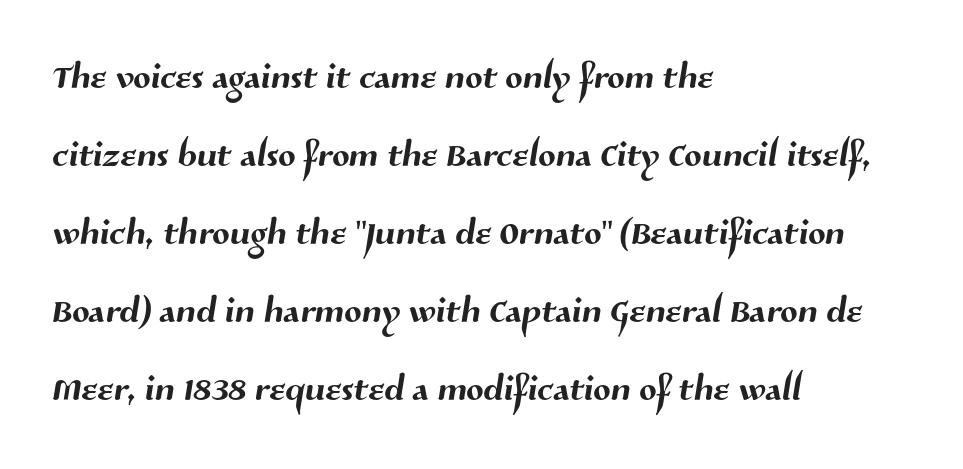
Inter-character spacing is left at the font's built-in metrics. Quick note: interline space is typical. Teacher's note: observe the even left margin — that is flush-left alignment. Quick note: underline off. Nope, no serifs anywhere on these letters. Here the designer chose a conventional face with non-uniform glyph widths.
